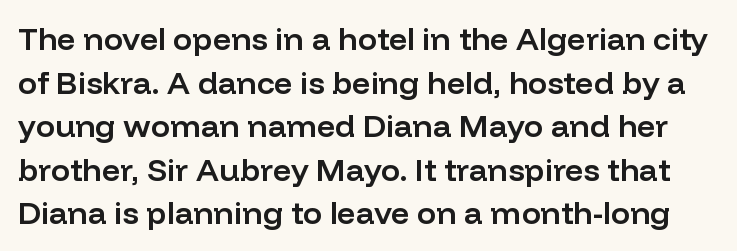
{"serif": "no", "italic": "no", "bold": "semi", "weight": "semibold", "width": "normal", "stroke_contrast": "low", "x_height": "medium", "monospaced": "no", "underline": "no", "line_spacing": "normal", "line_spacing_ratio": 1.36, "letter_spacing": "normal", "letter_spacing_em": 0.0, "glyph_px": 32}
